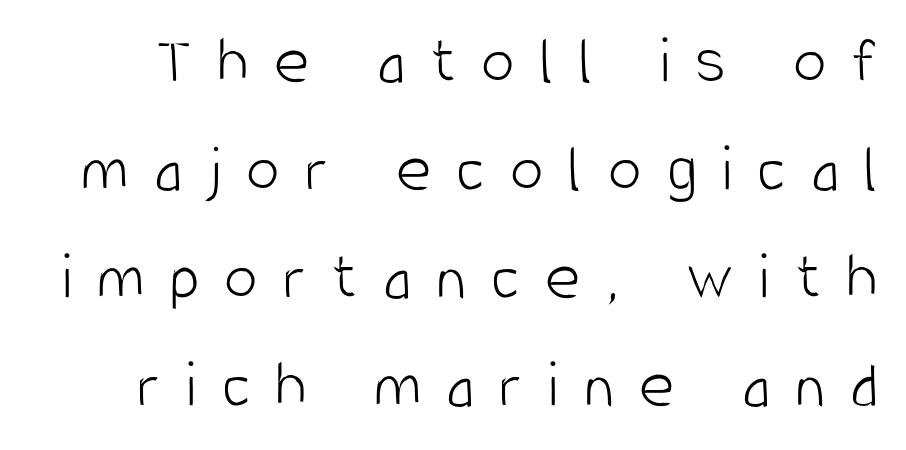
{"serif": "no", "italic": "no", "bold": "no", "weight": "light", "width": "condensed", "stroke_contrast": "low", "x_height": "large", "monospaced": "no", "underline": "no", "line_spacing": "normal", "line_spacing_ratio": 1.59, "letter_spacing": "wide", "letter_spacing_em": 0.37, "glyph_px": 68}
